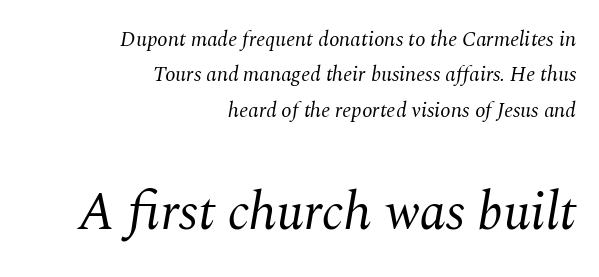
{"serif": "yes", "italic": "yes", "lean": "right", "slant_degrees": 10, "bold": "no", "weight": "regular", "width": "normal", "stroke_contrast": "medium", "x_height": "medium", "monospaced": "no", "underline": "no", "align": "right", "line_spacing": "normal", "line_spacing_ratio": 1.69, "letter_spacing": "normal", "letter_spacing_em": 0.0, "larger_block": "second", "size_ratio": 2.52, "glyph_px": 53}
